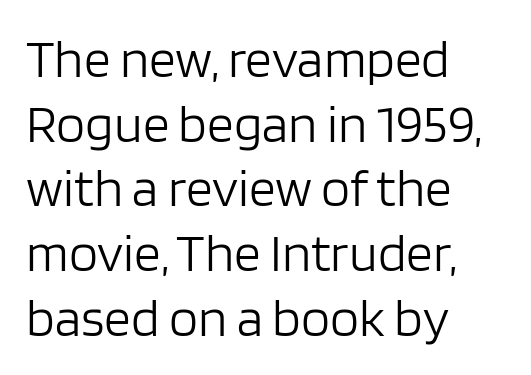
Q: Is the text bold? A: No.
Q: Is the text italic (slanted)? A: No, it is upright.
Q: Is the typeface a serif or a sans-serif typeface? A: Sans-serif.
Q: Is the text underlined? A: No.
Q: How is the paragraph aligned? A: Left-aligned.
Q: Is the spacing between letters normal or unusually wide? A: Normal.
Q: Width (condensed, normal, or wide)? A: Normal.
Q: Stroke contrast? A: Low.
Q: x-height? A: Large.
Q: Monospaced? A: No.
